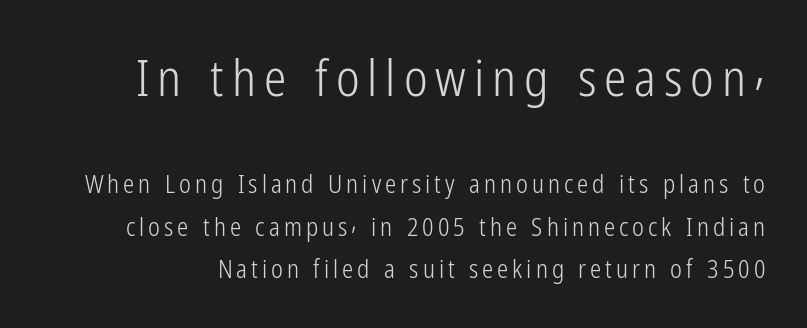
The image shows 50 px light, condensed sans-serif type, upright; set normal line spacing (1.69x), not underlined; the first (top) block is 2.0x larger; low stroke contrast and a medium x-height.
